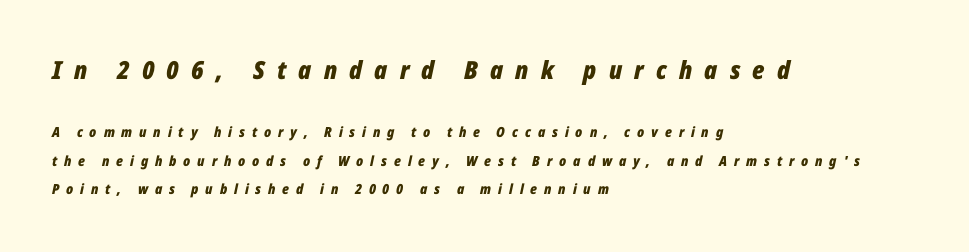
Q: Is the text bold? A: Yes.
Q: Is the text italic (slanted)? A: Yes, it leans right by about 12 degrees.
Q: Is the text underlined? A: No.
Q: How is the paragraph aligned? A: Left-aligned.
Q: Is the spacing between letters normal or unusually wide? A: Unusually wide.
Q: Is the spacing between lines tight, normal or loose? A: Loose.
Q: Which block of text is set in a larger size, the first (top) or the second (bottom)? A: The first (top) one.
